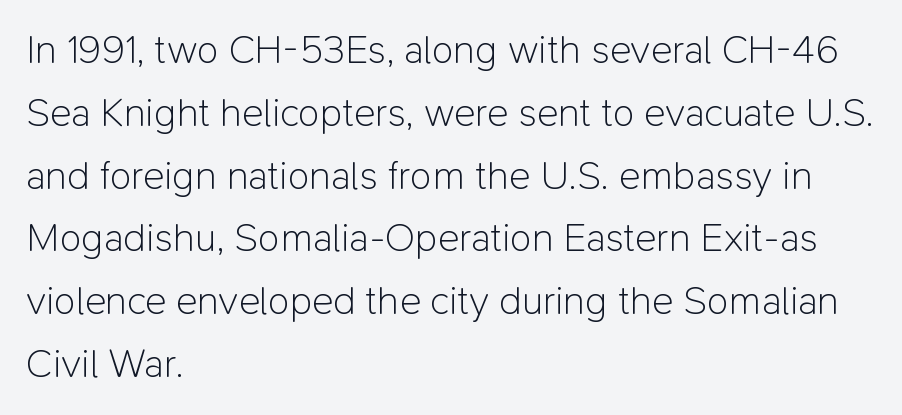
{"serif": "no", "italic": "no", "bold": "no", "weight": "light", "width": "normal", "stroke_contrast": "low", "x_height": "medium", "monospaced": "no", "underline": "no", "align": "left", "line_spacing": "normal", "line_spacing_ratio": 1.57, "letter_spacing": "normal", "letter_spacing_em": 0.0, "glyph_px": 40}
